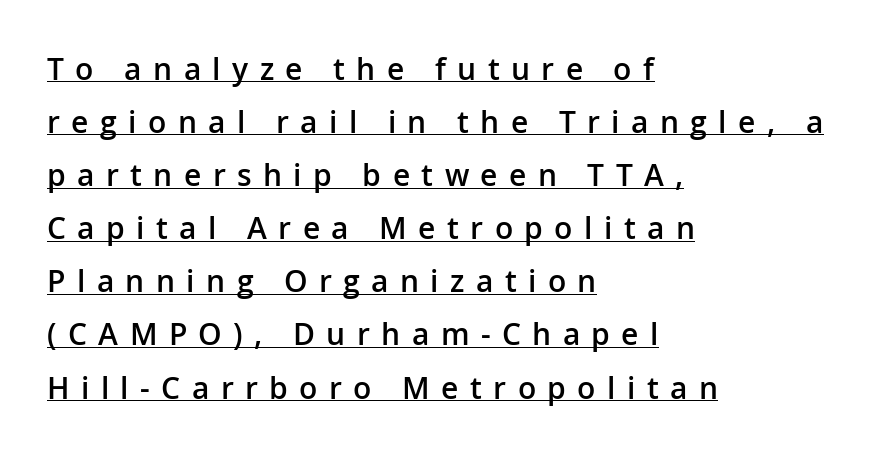
Notice the strokes are somewhat thickened but not fully heavy: this is a semibold. Typeset ragged right — the left edge is the straight one. The face used here is rendered with a markedly widened letterfit. You can tell from the bare stems that sans-serif type was used. Do the characters align in a grid? No, the font is proportional.
